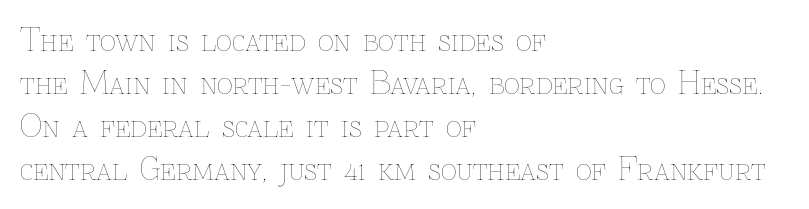
Q: Is the text bold? A: No.
Q: Is the text italic (slanted)? A: No, it is upright.
Q: Is the text underlined? A: No.
Q: How is the paragraph aligned? A: Left-aligned.
Q: Is the spacing between letters normal or unusually wide? A: Normal.
Q: Is the spacing between lines tight, normal or loose? A: Normal.
Q: Width (condensed, normal, or wide)? A: Normal.
Q: Stroke contrast? A: Low.
Q: x-height? A: Medium.
Q: Monospaced? A: No.
